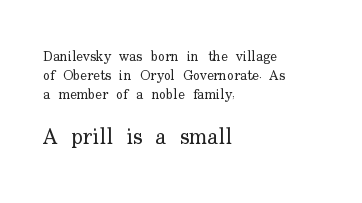
Q: Is the text bold? A: No.
Q: Is the text italic (slanted)? A: No, it is upright.
Q: Is the text underlined? A: No.
Q: How is the paragraph aligned? A: Left-aligned.
Q: Is the spacing between letters normal or unusually wide? A: Normal.
Q: Is the spacing between lines tight, normal or loose? A: Normal.
Q: Which block of text is set in a larger size, the first (top) or the second (bottom)? A: The second (bottom) one.
